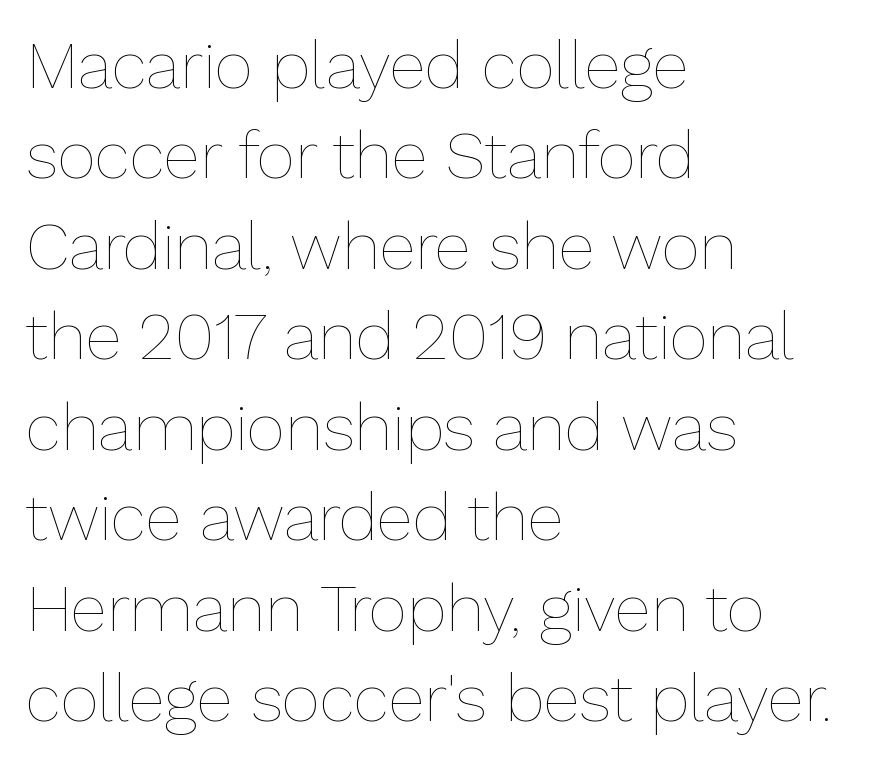
The image shows 66 px thin type, upright; set left-aligned, normal line spacing (1.37x), normal letter spacing, not underlined; low stroke contrast and a medium x-height.
